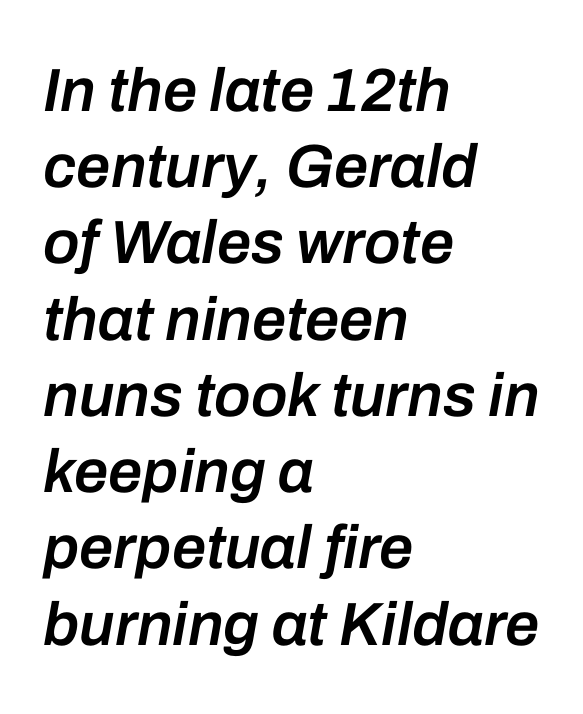
The image shows 61 px semibold type, italic (leaning right); set left-aligned, normal line spacing (1.25x), normal letter spacing, not underlined; low stroke contrast and a medium x-height.
